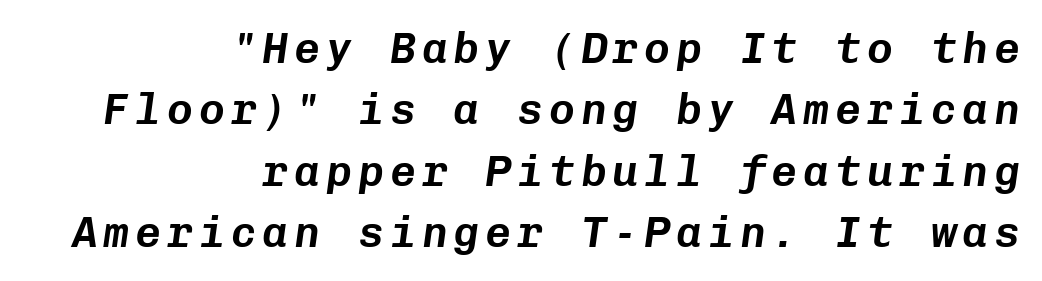
A typesetter would call this monospace, since all characters share one set width. The typography opts for an oblique posture over an upright one. All the whitespace from short lines collects on the left. Compared with typical paragraphs, the rows here are spaced about the same. The area under the type is left untouched.
